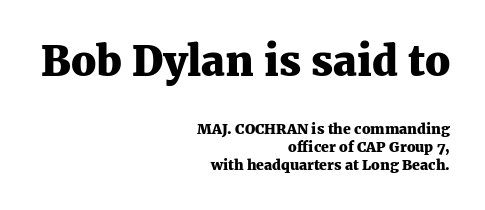
{"serif": "yes", "italic": "no", "bold": "yes", "weight": "heavy", "width": "normal", "stroke_contrast": "medium", "x_height": "medium", "monospaced": "no", "underline": "no", "align": "right", "line_spacing": "normal", "line_spacing_ratio": 1.28, "letter_spacing": "normal", "letter_spacing_em": 0.0, "larger_block": "first", "size_ratio": 2.93, "glyph_px": 41}
